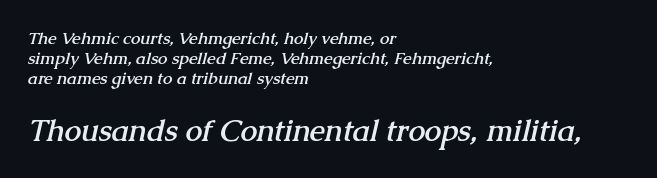
Q: Is the text bold? A: Yes.
Q: Is the typeface a serif or a sans-serif typeface? A: Serif.
Q: Is the text underlined? A: No.
Q: How is the paragraph aligned? A: Left-aligned.
Q: Is the spacing between letters normal or unusually wide? A: Normal.
Q: Which block of text is set in a larger size, the first (top) or the second (bottom)? A: The second (bottom) one.
Q: Width (condensed, normal, or wide)? A: Normal.
Q: Stroke contrast? A: Medium.
Q: x-height? A: Medium.
Q: Monospaced? A: No.
